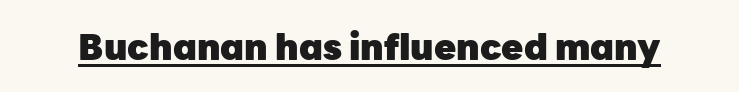
The image shows 36 px heavy sans-serif type, upright; set normal letter spacing, underlined; low stroke contrast and a medium x-height.
